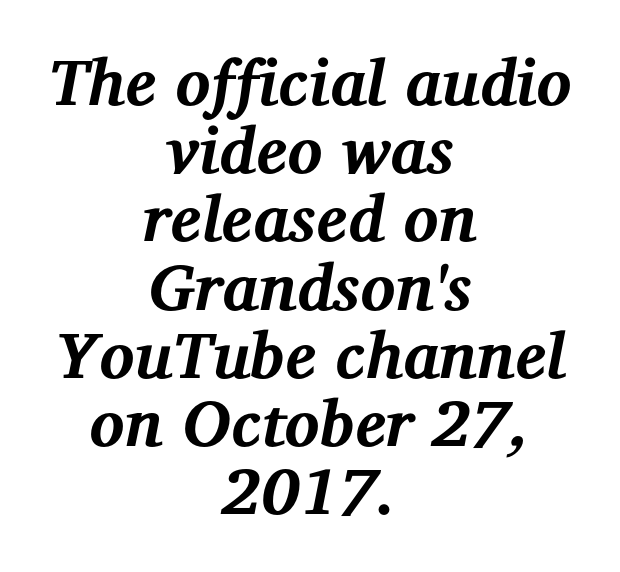
Q: Is the text bold? A: Yes.
Q: Is the text italic (slanted)? A: Yes, it leans right by about 12 degrees.
Q: Is the typeface a serif or a sans-serif typeface? A: Serif.
Q: Is the text underlined? A: No.
Q: How is the paragraph aligned? A: Centered.
Q: Is the spacing between letters normal or unusually wide? A: Normal.
Q: Is the spacing between lines tight, normal or loose? A: Tight.
Q: Width (condensed, normal, or wide)? A: Normal.
Q: Stroke contrast? A: Medium.
Q: x-height? A: Medium.
Q: Monospaced? A: No.
